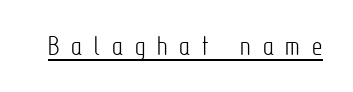
{"serif": "no", "italic": "no", "bold": "no", "weight": "light", "width": "condensed", "stroke_contrast": "low", "x_height": "medium", "monospaced": "no", "underline": "yes", "letter_spacing": "wide", "letter_spacing_em": 0.41, "glyph_px": 29}
